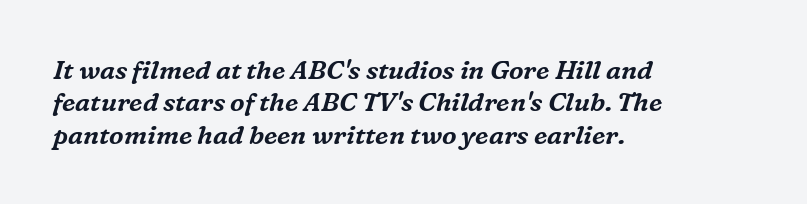
{"italic": "yes", "lean": "right", "slant_degrees": 16, "underline": "no", "align": "left", "line_spacing": "normal", "line_spacing_ratio": 1.25, "letter_spacing": "normal", "letter_spacing_em": 0.0, "glyph_px": 26}
